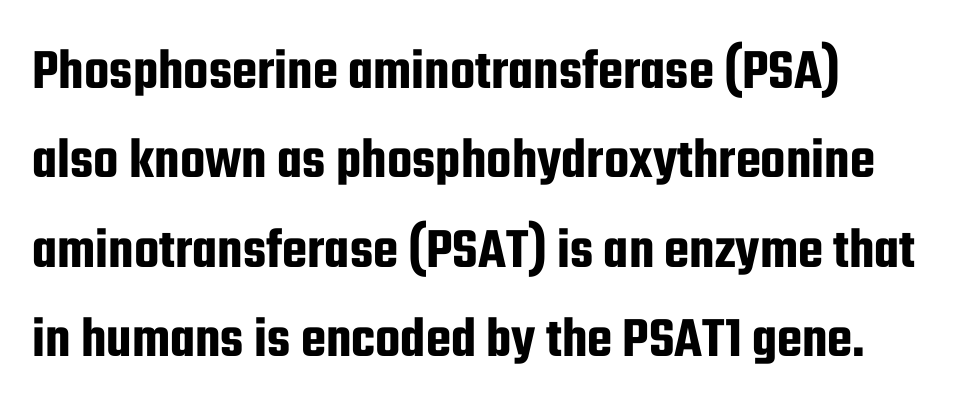
Q: Is the text italic (slanted)? A: No, it is upright.
Q: Is the typeface a serif or a sans-serif typeface? A: Sans-serif.
Q: Is the text underlined? A: No.
Q: How is the paragraph aligned? A: Left-aligned.
Q: Is the spacing between letters normal or unusually wide? A: Normal.
Q: Is the spacing between lines tight, normal or loose? A: Normal.
Q: Width (condensed, normal, or wide)? A: Condensed.
Q: Stroke contrast? A: Low.
Q: x-height? A: Medium.
Q: Monospaced? A: No.
